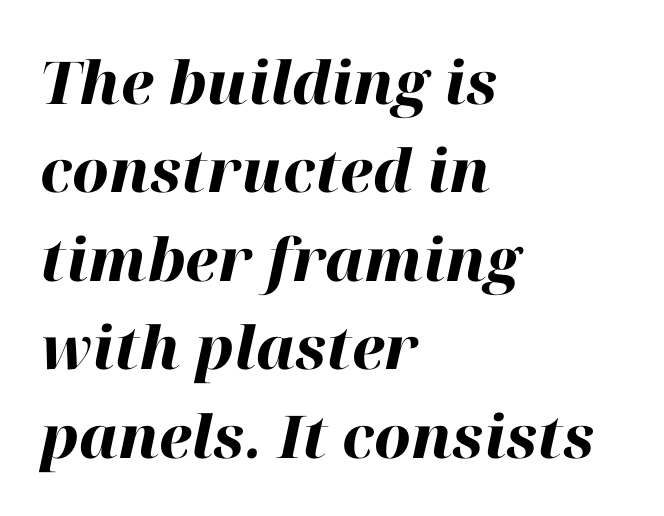
Q: Is the text bold? A: Yes.
Q: Is the text italic (slanted)? A: Yes, it leans right by about 12 degrees.
Q: Is the text underlined? A: No.
Q: How is the paragraph aligned? A: Left-aligned.
Q: Is the spacing between letters normal or unusually wide? A: Normal.
Q: Is the spacing between lines tight, normal or loose? A: Normal.
Q: Width (condensed, normal, or wide)? A: Normal.
Q: Stroke contrast? A: High.
Q: x-height? A: Medium.
Q: Monospaced? A: No.
